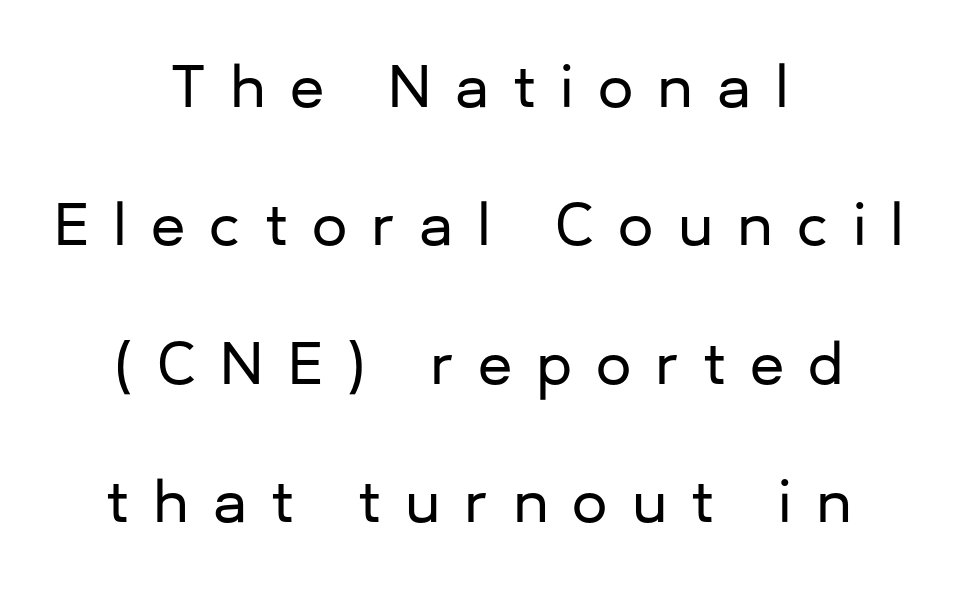
The letters carry no serifs — their stems end cleanly without finishing strokes. The foot of each line stays bare and open. Honestly, the rows look like they've been pulled way apart. The lines in this sample share a center point and differ in where they start and stop. Character widths vary here, with narrow letters taking less room than wide ones.
